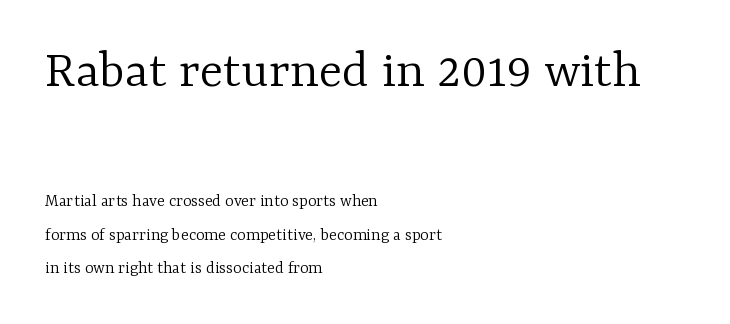
Q: Is the text bold? A: No.
Q: Is the text italic (slanted)? A: No, it is upright.
Q: Is the typeface a serif or a sans-serif typeface? A: Serif.
Q: Is the text underlined? A: No.
Q: How is the paragraph aligned? A: Left-aligned.
Q: Is the spacing between letters normal or unusually wide? A: Normal.
Q: Which block of text is set in a larger size, the first (top) or the second (bottom)? A: The first (top) one.
Q: Width (condensed, normal, or wide)? A: Normal.
Q: Stroke contrast? A: Low.
Q: x-height? A: Medium.
Q: Monospaced? A: No.
